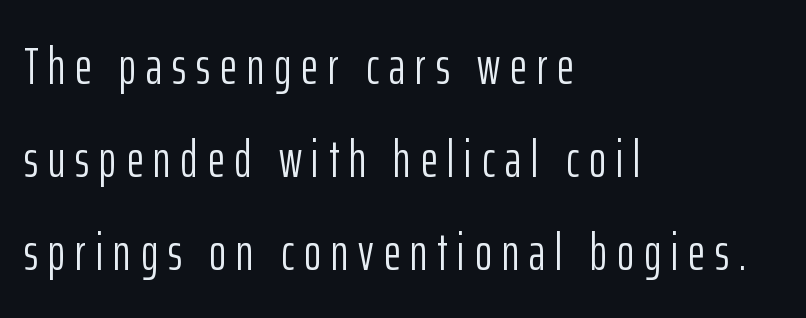
{"serif": "no", "italic": "no", "bold": "no", "weight": "light", "width": "condensed", "stroke_contrast": "low", "x_height": "medium", "monospaced": "no", "underline": "no", "align": "left", "line_spacing_ratio": 1.79, "glyph_px": 52}
